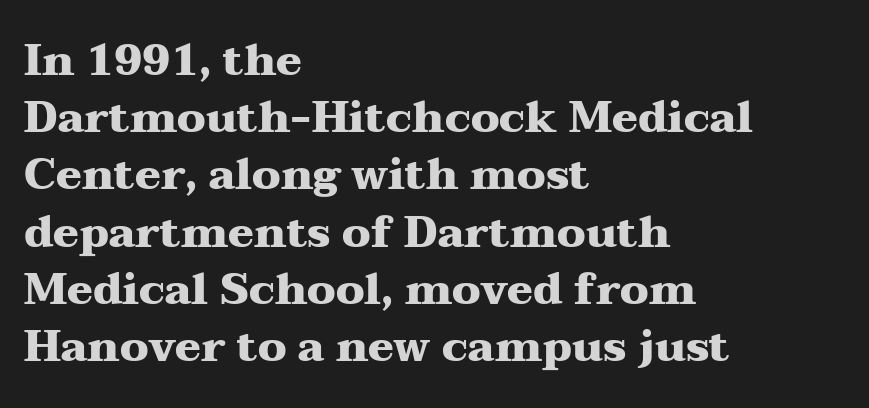
{"serif": "yes", "italic": "no", "bold": "yes", "weight": "heavy", "width": "wide", "stroke_contrast": "medium", "x_height": "medium", "monospaced": "no", "underline": "no", "align": "left", "line_spacing": "normal", "line_spacing_ratio": 1.33, "letter_spacing": "normal", "letter_spacing_em": 0.0, "glyph_px": 43}
